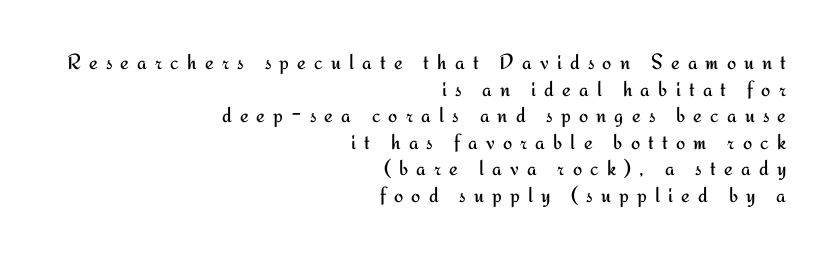
{"italic": "no", "bold": "no", "underline": "no", "align": "right", "line_spacing_ratio": 1.21, "letter_spacing": "wide", "letter_spacing_em": 0.37, "glyph_px": 22}
